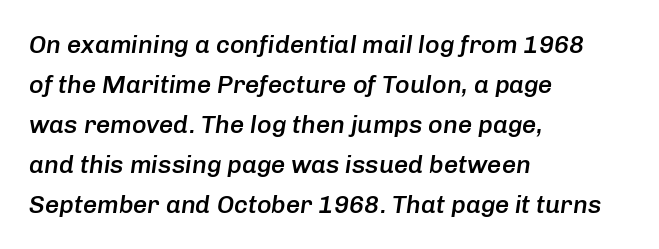
{"italic": "yes", "lean": "right", "slant_degrees": 8, "bold": "semi", "underline": "no", "align": "left", "line_spacing": "normal", "line_spacing_ratio": 1.6, "letter_spacing": "normal", "letter_spacing_em": 0.0, "glyph_px": 25}
